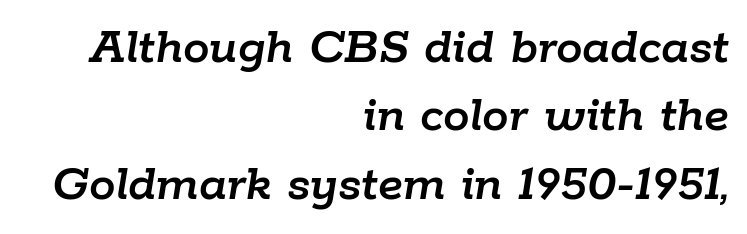
Every row of glyphs terminates at an identical x-position on the right. Inter-character spacing is left at the font's built-in metrics. Do the characters align in a grid? No, the font is proportional. No word sits above an underline. This sample uses an oblique cut, with every glyph tilted off the vertical.
